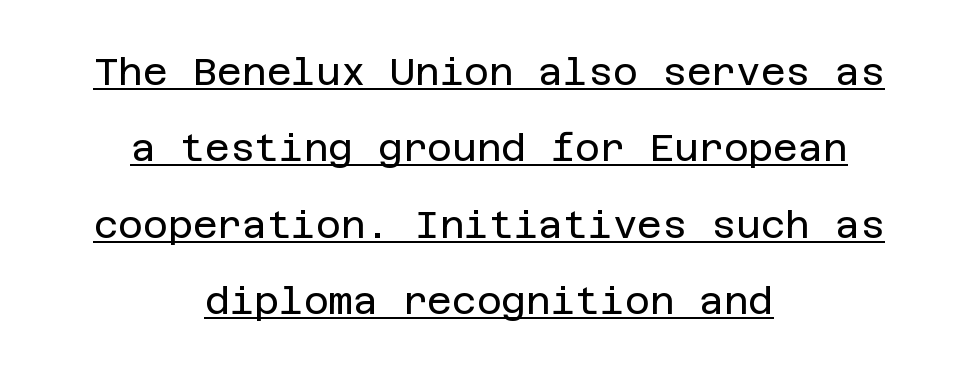
{"serif": "no", "italic": "no", "bold": "no", "weight": "regular", "width": "normal", "stroke_contrast": "low", "x_height": "large", "underline": "yes", "align": "center", "line_spacing": "loose", "line_spacing_ratio": 2.01, "letter_spacing": "normal", "letter_spacing_em": 0.0, "glyph_px": 38}
